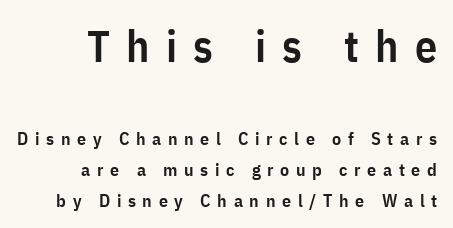
One-word summary of the alignment: right. Large over small — that's the arrangement of the two blocks here. Characters follow at a spacing far wider than the type designer built in. Ordinary non-slanted type is in use.
